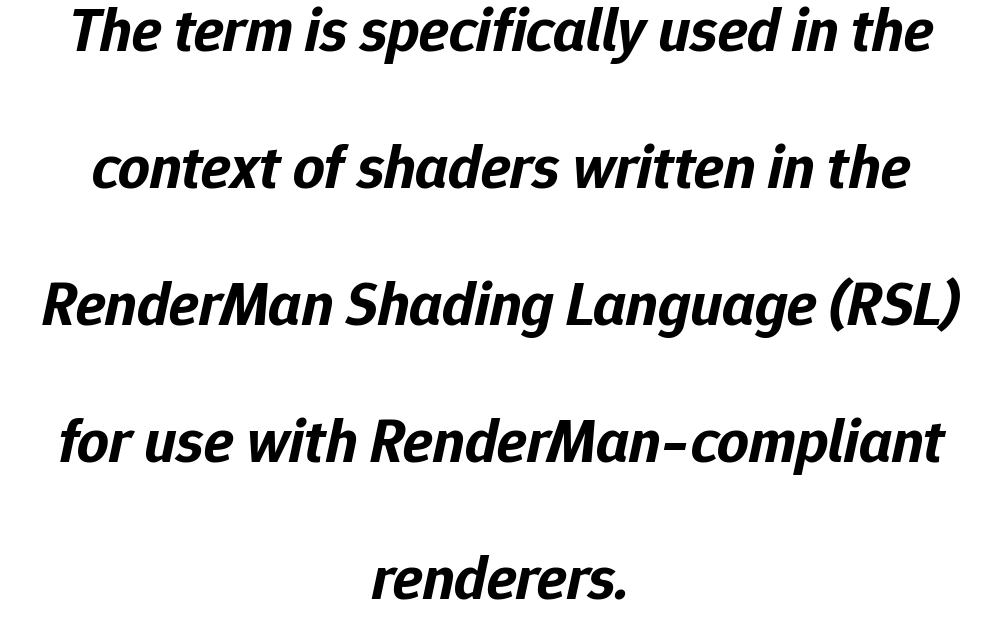
Q: Is the text bold? A: Yes.
Q: Is the text italic (slanted)? A: Yes, it leans right by about 12 degrees.
Q: Is the text underlined? A: No.
Q: How is the paragraph aligned? A: Centered.
Q: Is the spacing between letters normal or unusually wide? A: Normal.
Q: Is the spacing between lines tight, normal or loose? A: Loose.
Q: Width (condensed, normal, or wide)? A: Normal.
Q: Stroke contrast? A: Low.
Q: x-height? A: Medium.
Q: Monospaced? A: No.
